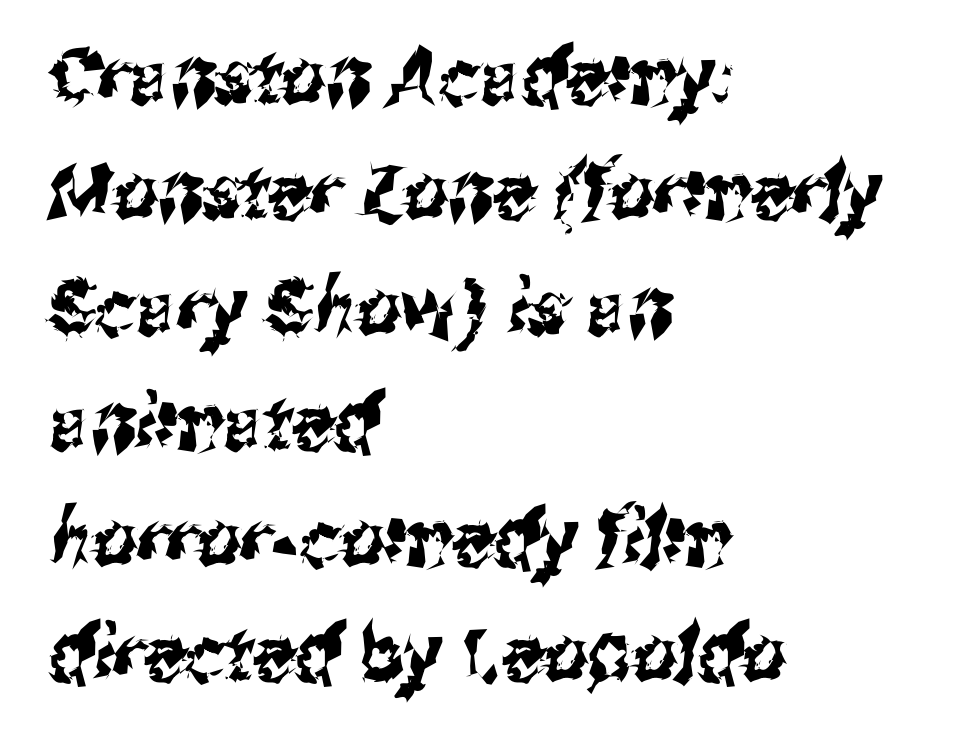
Q: Is the typeface a serif or a sans-serif typeface? A: Sans-serif.
Q: Is the text underlined? A: No.
Q: How is the paragraph aligned? A: Left-aligned.
Q: Is the spacing between letters normal or unusually wide? A: Normal.
Q: Is the spacing between lines tight, normal or loose? A: Normal.
Q: Width (condensed, normal, or wide)? A: Condensed.
Q: Stroke contrast? A: Medium.
Q: x-height? A: Medium.
Q: Monospaced? A: No.
